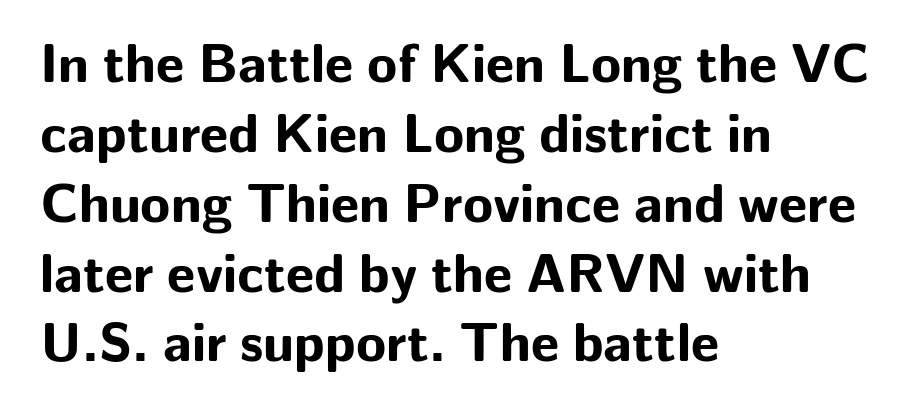
The image shows 55 px bold sans-serif type, upright; set left-aligned, normal line spacing (1.27x), normal letter spacing, not underlined; low stroke contrast and a medium x-height.
